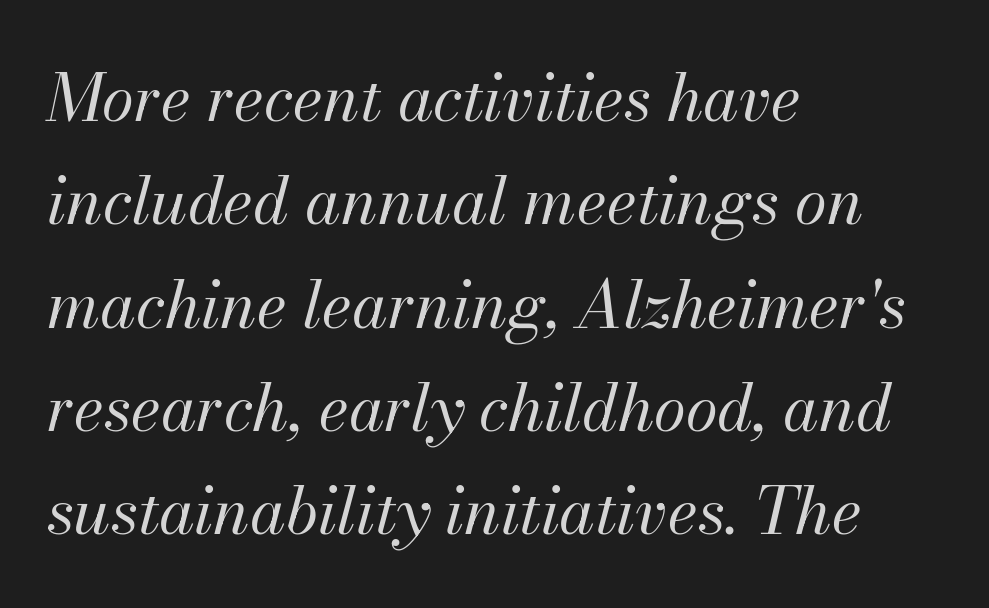
Q: Is the text bold? A: No.
Q: Is the text italic (slanted)? A: Yes, it leans right by about 13 degrees.
Q: Is the text underlined? A: No.
Q: How is the paragraph aligned? A: Left-aligned.
Q: Is the spacing between letters normal or unusually wide? A: Normal.
Q: Is the spacing between lines tight, normal or loose? A: Normal.
Q: Width (condensed, normal, or wide)? A: Normal.
Q: Stroke contrast? A: Medium.
Q: x-height? A: Small.
Q: Monospaced? A: No.
